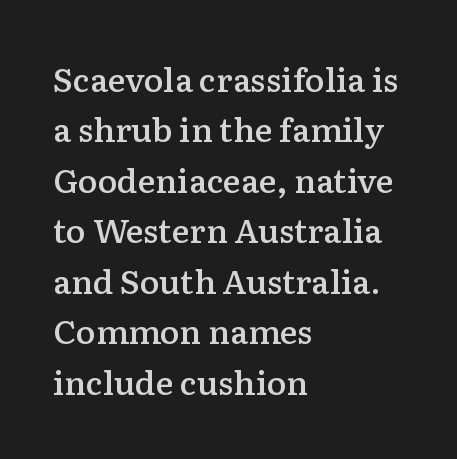
Q: Is the text bold? A: Semi-bold.
Q: Is the text italic (slanted)? A: No, it is upright.
Q: Is the typeface a serif or a sans-serif typeface? A: Serif.
Q: Is the text underlined? A: No.
Q: How is the paragraph aligned? A: Left-aligned.
Q: Is the spacing between letters normal or unusually wide? A: Normal.
Q: Is the spacing between lines tight, normal or loose? A: Normal.
Q: Width (condensed, normal, or wide)? A: Normal.
Q: Stroke contrast? A: Low.
Q: x-height? A: Medium.
Q: Monospaced? A: No.
